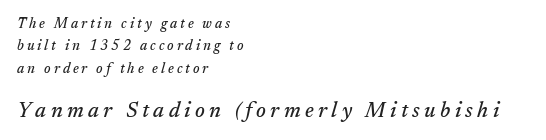
The image shows 21 px text type, italic (leaning right); set left-aligned, normal line spacing (1.6x), unusually wide letter spacing (+0.21 em), not underlined; the second (bottom) block is 1.5x larger.
